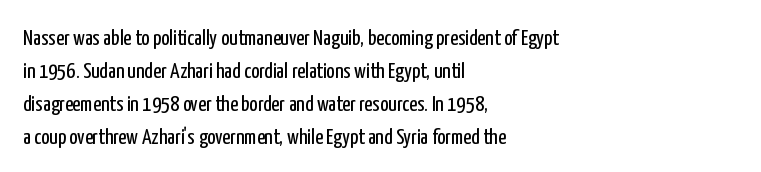
{"italic": "no", "bold": "no", "underline": "no", "align": "left", "line_spacing": "normal", "line_spacing_ratio": 1.5, "letter_spacing": "normal", "letter_spacing_em": 0.0, "glyph_px": 22}
